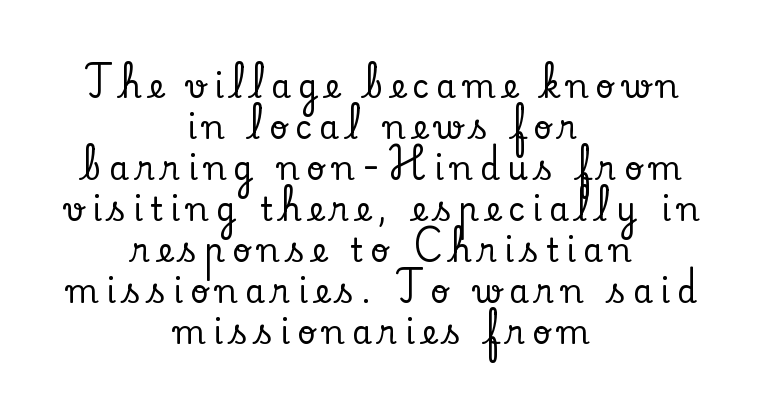
The image shows 32 px serif type, upright; set centered, normal line spacing (1.28x), unusually wide letter spacing (+0.23 em), not underlined; low stroke contrast and a small x-height.
